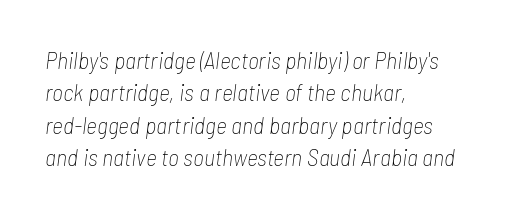
Italic? Definitely — the glyphs are oblique. This block has exactly the height ordinary leading produces. Letter spacing: default. One-word summary of the alignment: left. Unbolded letterforms with no extra heft. The words here are not underlined.
